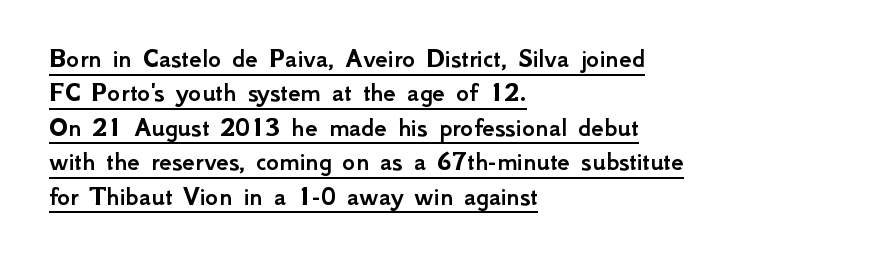
{"serif": "no", "italic": "no", "width": "normal", "stroke_contrast": "low", "x_height": "small", "monospaced": "no", "underline": "yes", "align": "left", "line_spacing_ratio": 1.23, "letter_spacing": "normal", "letter_spacing_em": 0.0, "glyph_px": 28}
